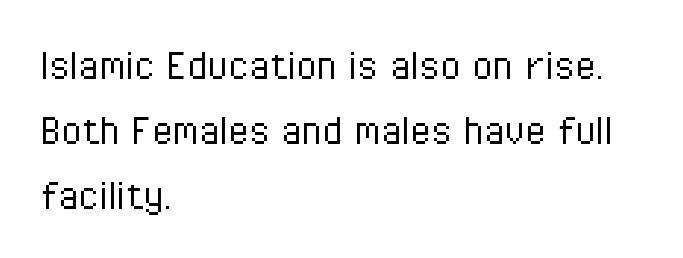
Q: Is the text bold? A: No.
Q: Is the text italic (slanted)? A: No, it is upright.
Q: Is the typeface a serif or a sans-serif typeface? A: Sans-serif.
Q: Is the text underlined? A: No.
Q: How is the paragraph aligned? A: Left-aligned.
Q: Is the spacing between letters normal or unusually wide? A: Normal.
Q: Is the spacing between lines tight, normal or loose? A: Normal.
Q: Width (condensed, normal, or wide)? A: Condensed.
Q: Stroke contrast? A: Low.
Q: x-height? A: Medium.
Q: Monospaced? A: No.
